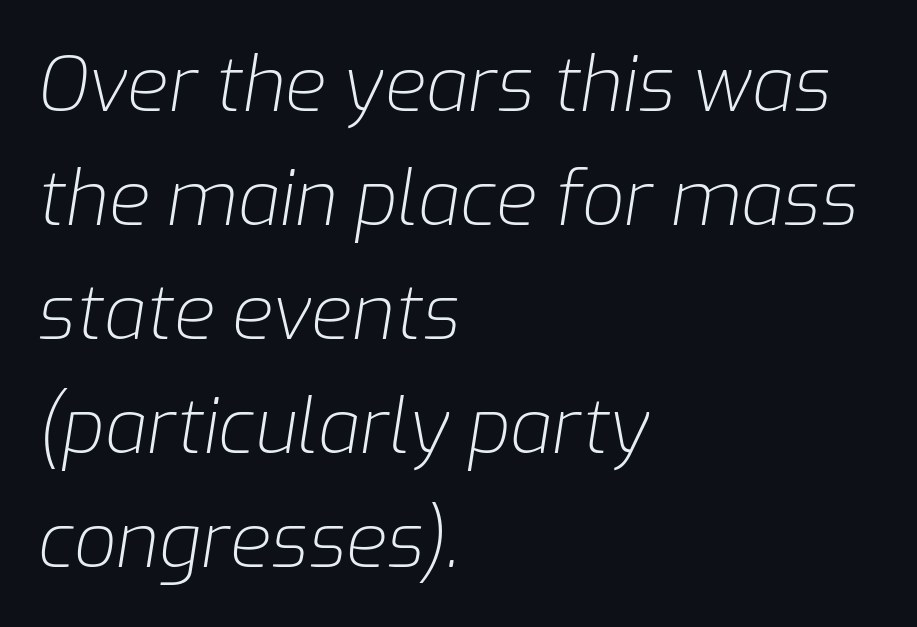
Q: Is the text bold? A: No.
Q: Is the text italic (slanted)? A: Yes, it leans right by about 9 degrees.
Q: Is the text underlined? A: No.
Q: How is the paragraph aligned? A: Left-aligned.
Q: Is the spacing between letters normal or unusually wide? A: Normal.
Q: Is the spacing between lines tight, normal or loose? A: Normal.
Q: Width (condensed, normal, or wide)? A: Normal.
Q: Stroke contrast? A: Low.
Q: x-height? A: Medium.
Q: Monospaced? A: No.
